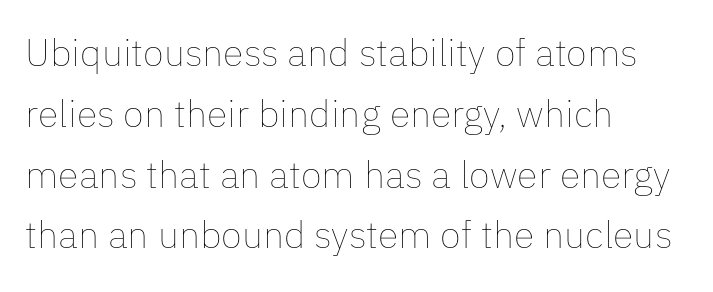
The face used here is proportionally spaced, like ordinary book or web type. The letterforms sit shoulder to shoulder at normal distance. Check under the words: just untouched page. The font is comparable to plain body text, perhaps lighter. These lines sit exactly where default settings would place them.
